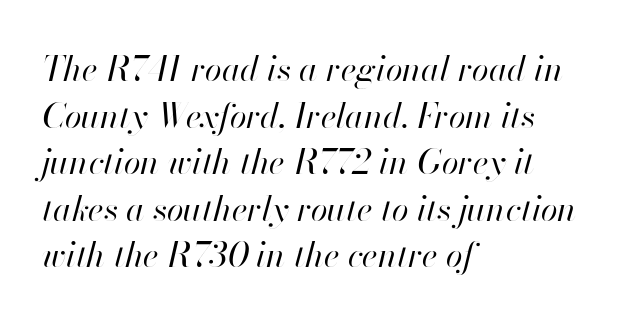
The image shows 34 px regular-weight type, italic (leaning right); set left-aligned, normal line spacing (1.37x), normal letter spacing, not underlined; high stroke contrast and a small x-height.
